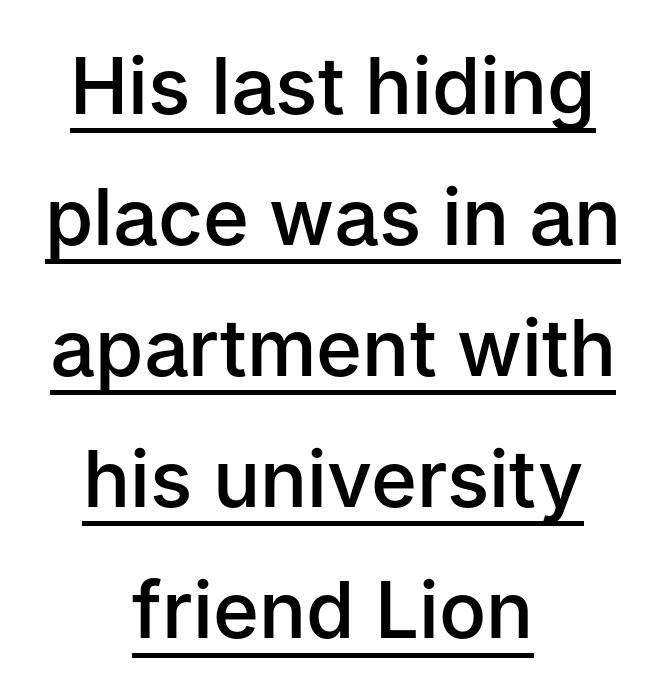
The compositor balanced each line on the midline. Posture: upright roman. Character widths vary here, with narrow letters taking less room than wide ones. This is sans-serif lettering, the kind often seen on screens and signage. Check the space under the baseline: a stroke is drawn there.
